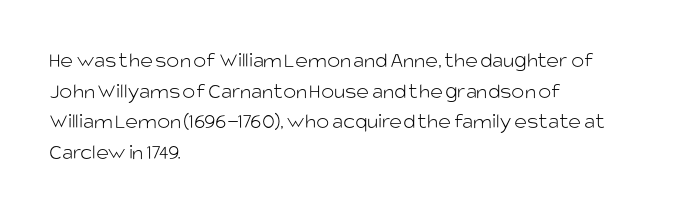
{"italic": "no", "bold": "no", "underline": "no", "align": "left", "line_spacing": "normal", "line_spacing_ratio": 1.39, "letter_spacing": "normal", "letter_spacing_em": 0.0, "glyph_px": 22}
